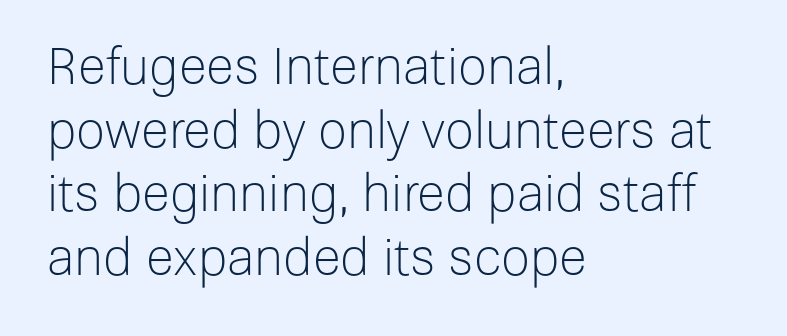
Q: Is the text bold? A: No.
Q: Is the text italic (slanted)? A: No, it is upright.
Q: Is the typeface a serif or a sans-serif typeface? A: Sans-serif.
Q: Is the text underlined? A: No.
Q: How is the paragraph aligned? A: Left-aligned.
Q: Is the spacing between letters normal or unusually wide? A: Normal.
Q: Is the spacing between lines tight, normal or loose? A: Normal.
Q: Width (condensed, normal, or wide)? A: Normal.
Q: Stroke contrast? A: Low.
Q: x-height? A: Medium.
Q: Monospaced? A: No.
